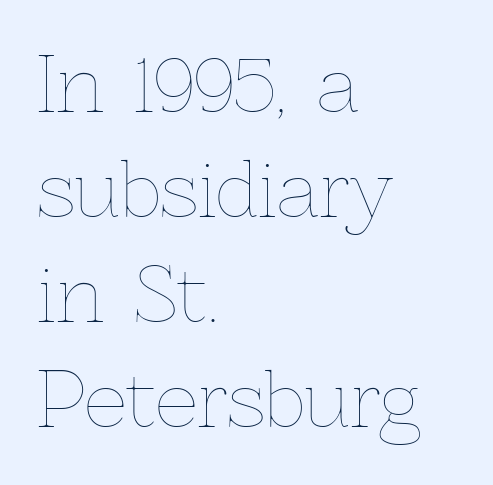
One-word summary of the alignment: left. The typeface has the unassuming heft of standard copy or less. The lettering holds an erect, upright posture throughout. Whoever set this chose a conventional vertical rhythm. The letters advance in unequal steps, a hallmark of proportional type.
